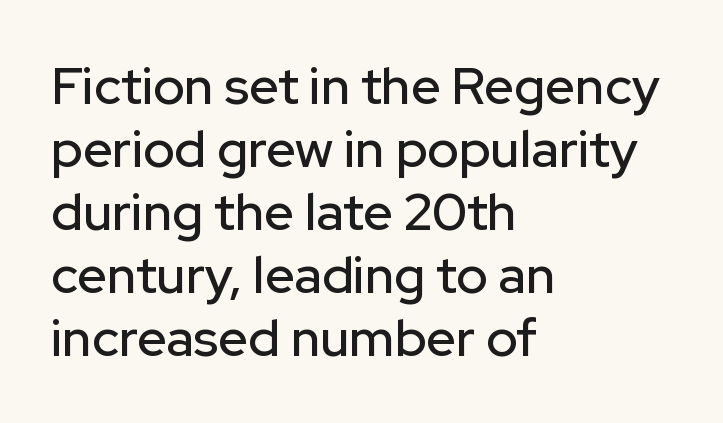
The image shows 52 px sans-serif type, upright; set left-aligned, line spacing 1.21x, normal letter spacing, not underlined; low stroke contrast and a medium x-height.
